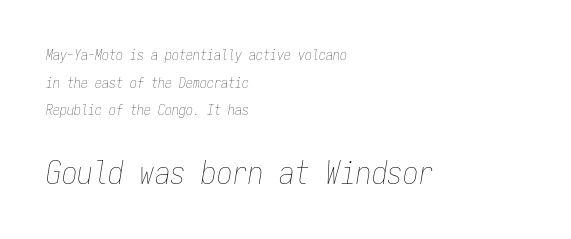
{"italic": "yes", "lean": "right", "slant_degrees": 9, "bold": "no", "weight": "thin", "width": "condensed", "stroke_contrast": "low", "x_height": "medium", "monospaced": "yes", "underline": "no", "align": "left", "line_spacing": "loose", "line_spacing_ratio": 1.97, "letter_spacing": "normal", "letter_spacing_em": 0.0, "larger_block": "second", "size_ratio": 2.21, "glyph_px": 31}
